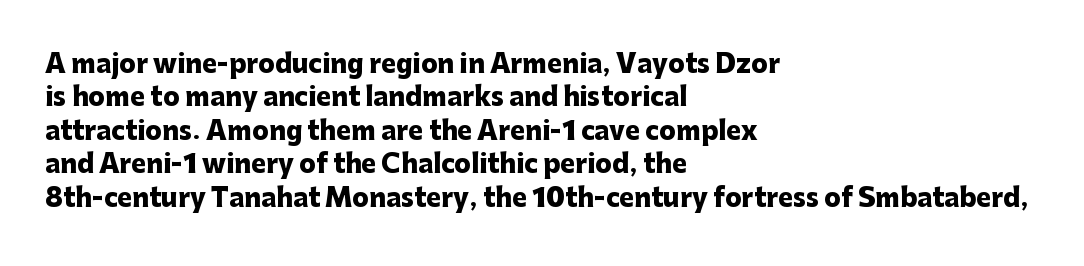
Q: Is the text bold? A: Yes.
Q: Is the text italic (slanted)? A: No, it is upright.
Q: Is the text underlined? A: No.
Q: How is the paragraph aligned? A: Left-aligned.
Q: Is the spacing between letters normal or unusually wide? A: Normal.
Q: Is the spacing between lines tight, normal or loose? A: Normal.
